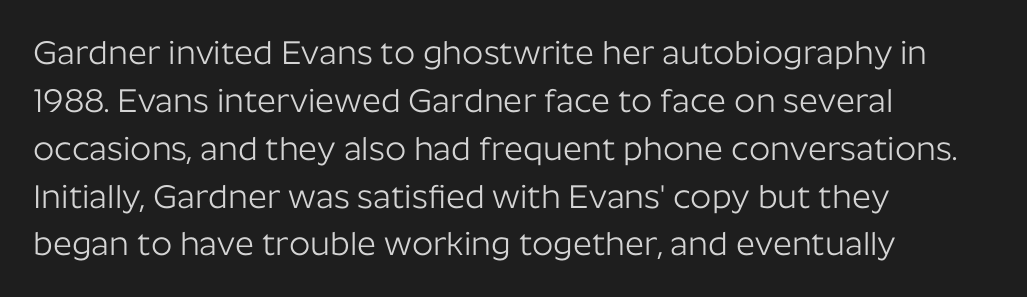
You can tell it's not italic because the verticals are truly vertical. Weight class: somewhere from thin through regular. The paragraph shown leans on its left margin. Font category for this specimen: sans-serif. A normal amount of white space separates one row of letters from the next.
